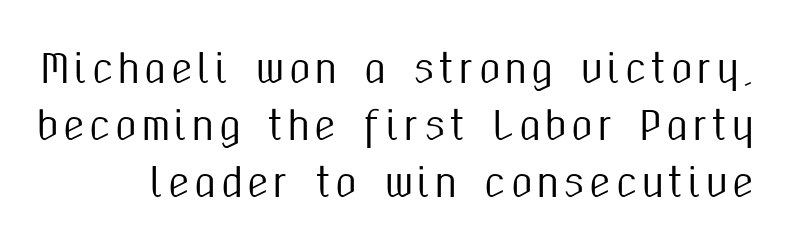
The image shows 39 px condensed sans-serif type, upright; set normal line spacing (1.46x), not underlined; medium stroke contrast and a medium x-height.
